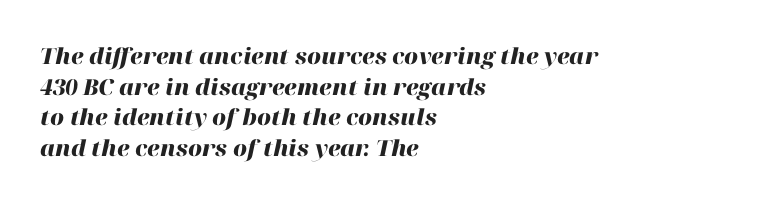
Baseline-to-baseline distance is the conventional proportion of letter height. The rag falls on the right side of this text block. Compared with typical body copy, the letter spacing here is the same. Bare-footed words on every line. Every character sits at an angle, as italics do.
